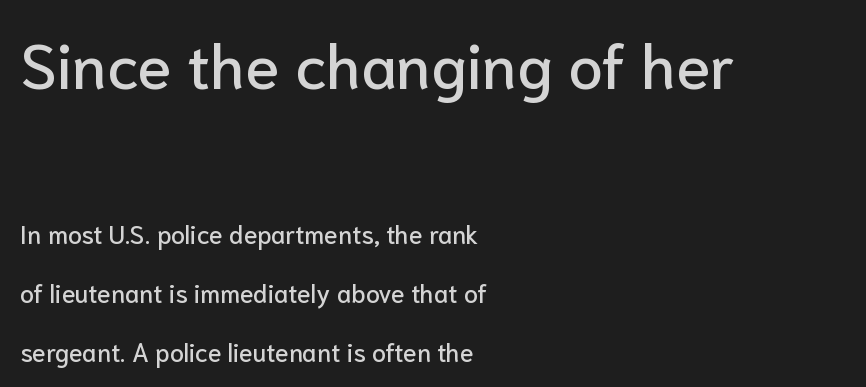
Nothing unusual about the tracking: characters are spaced as the font intends. Is there any slant? The stems are plumb. Spacing verdict: proportional, widths tailored to each character. Type size steps down from the first block to the second.
